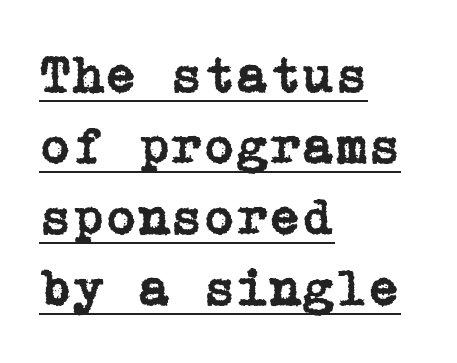
{"serif": "yes", "italic": "no", "width": "normal", "stroke_contrast": "low", "x_height": "medium", "underline": "yes", "align": "left", "line_spacing": "normal", "line_spacing_ratio": 1.34, "letter_spacing": "normal", "letter_spacing_em": 0.0, "glyph_px": 53}
